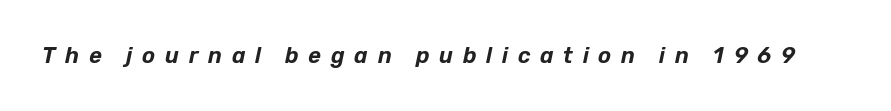
The image shows 22 px text type, italic (leaning right); set unusually wide letter spacing (+0.44 em), not underlined.
